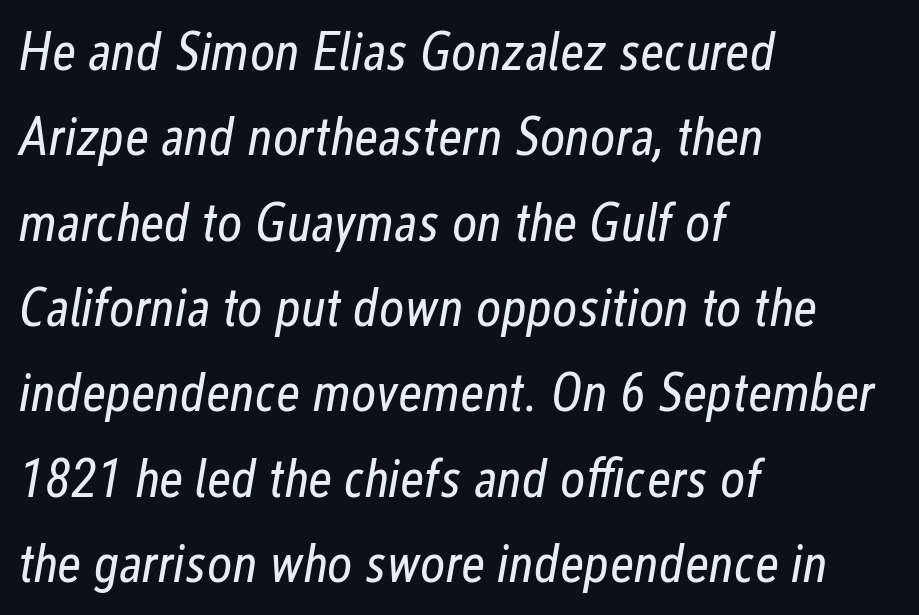
The specimen omits any rule beneath the text block's lines. Would a proofreader flag this as italicized? Yes. Do the characters align in a grid? No, the font is proportional. A normal amount of white space separates one row of letters from the next.
